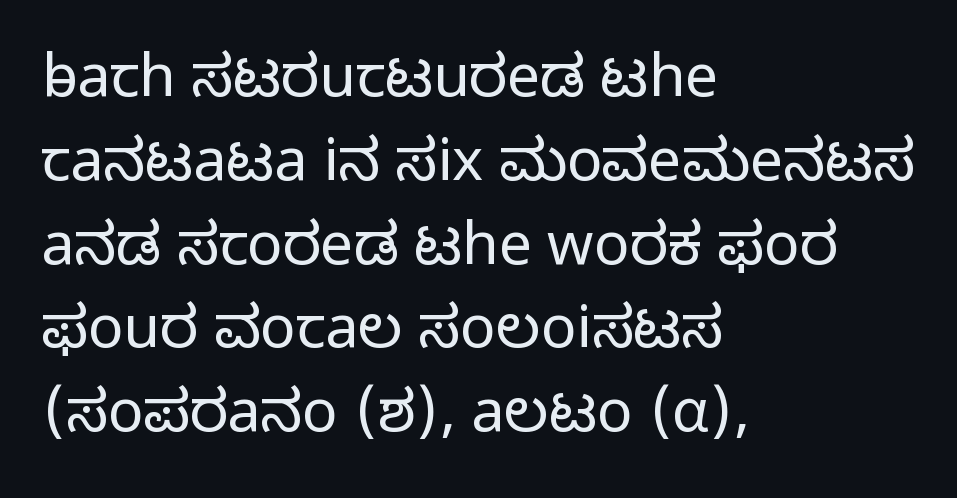
The image shows 59 px light sans-serif type, upright; set left-aligned, normal line spacing (1.42x), normal letter spacing, not underlined; low stroke contrast and a medium x-height.
